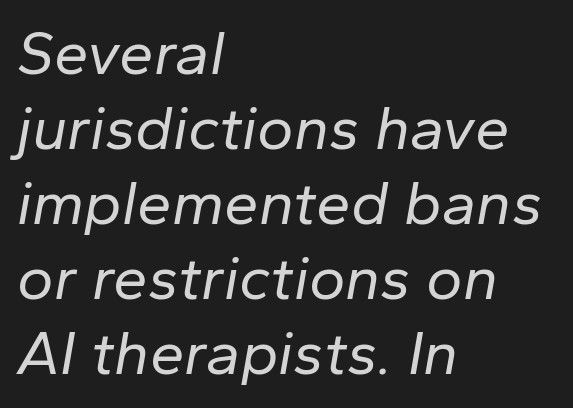
{"italic": "yes", "lean": "right", "slant_degrees": 10, "bold": "no", "weight": "regular", "width": "normal", "stroke_contrast": "low", "x_height": "medium", "monospaced": "no", "underline": "no", "align": "left", "line_spacing_ratio": 1.21, "letter_spacing": "normal", "letter_spacing_em": 0.0, "glyph_px": 62}
